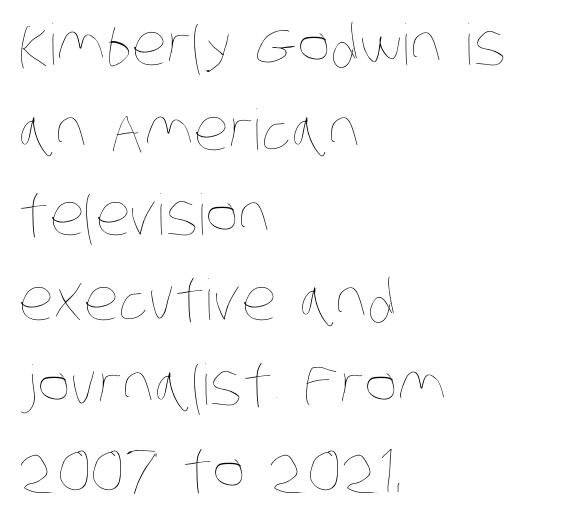
{"bold": "no", "weight": "thin", "width": "condensed", "stroke_contrast": "low", "x_height": "large", "monospaced": "no", "underline": "no", "align": "left", "line_spacing": "normal", "line_spacing_ratio": 1.52, "letter_spacing": "normal", "letter_spacing_em": 0.0, "glyph_px": 56}
